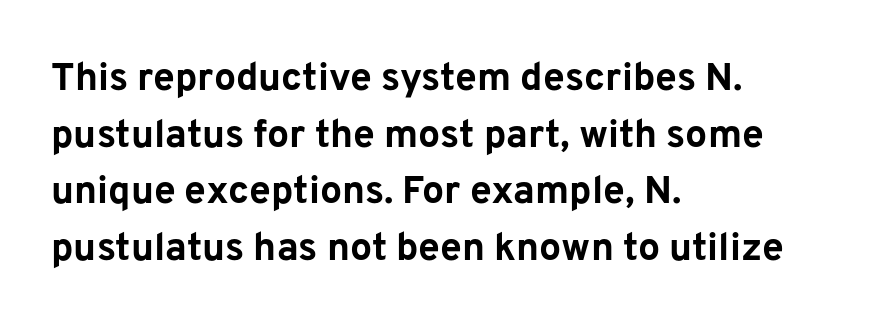
Decoration check: the copy has no underline. Compared with a centered layout, this one pins lines to the left instead. Is there any slant? The stems are plumb. Standard letterfit; no display-style spreading of the glyphs. The lines sit at an ordinary, default distance from one another.
